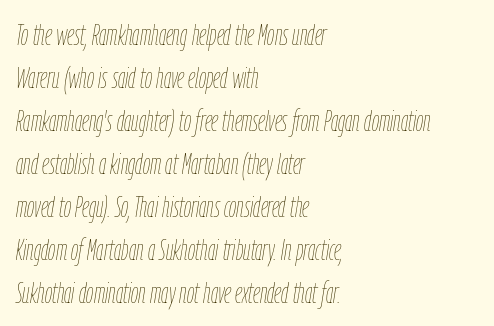
Q: Is the text bold? A: No.
Q: Is the text italic (slanted)? A: Yes, it leans right by about 9 degrees.
Q: Is the text underlined? A: No.
Q: How is the paragraph aligned? A: Left-aligned.
Q: Is the spacing between letters normal or unusually wide? A: Normal.
Q: Is the spacing between lines tight, normal or loose? A: Normal.
Q: Width (condensed, normal, or wide)? A: Condensed.
Q: Stroke contrast? A: Low.
Q: x-height? A: Medium.
Q: Monospaced? A: No.
